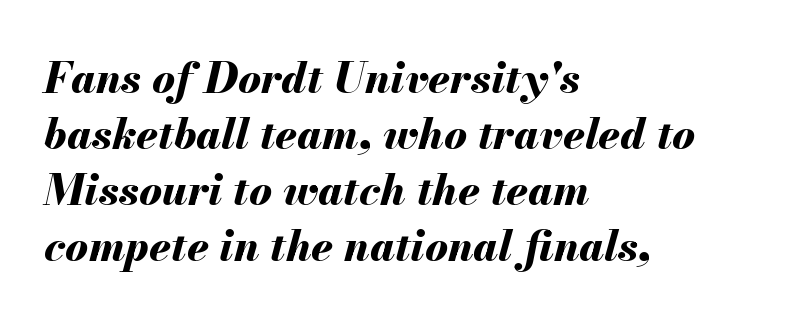
These lines stack with their left ends in a neat column. A clean baseline with only descenders dipping below it. How heavy is the stroke? Heavy — this is a bold. Nobody touched the tracking dial on this one. This sample has the flowing, uneven cadence of proportional lettering. In terms of posture, this sample is oblique.
